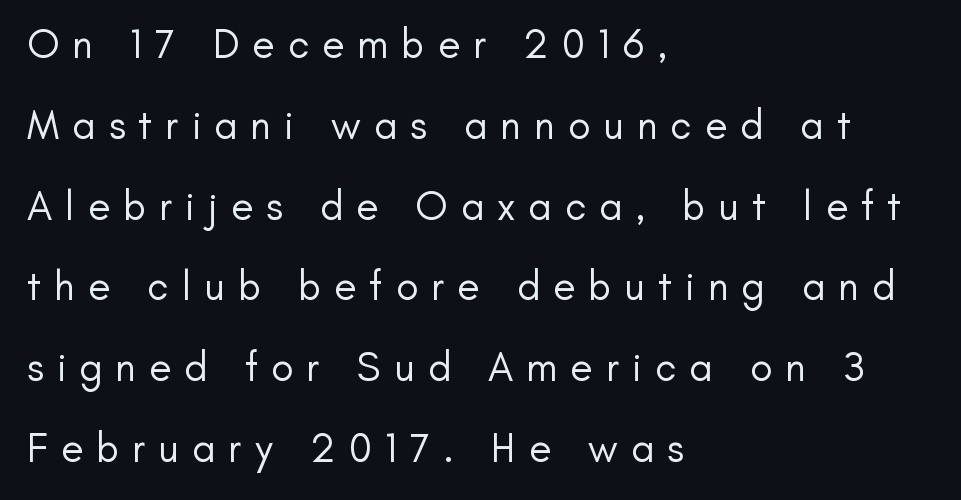
{"serif": "no", "italic": "no", "bold": "no", "weight": "regular", "width": "normal", "stroke_contrast": "low", "x_height": "small", "monospaced": "no", "underline": "no", "align": "left", "line_spacing": "loose", "line_spacing_ratio": 1.97, "letter_spacing": "wide", "letter_spacing_em": 0.32, "glyph_px": 41}
